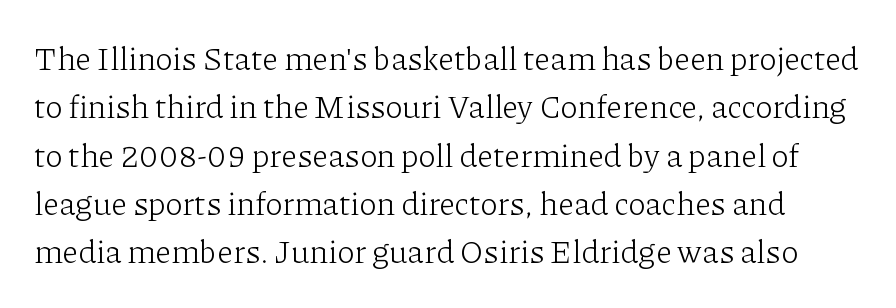
The image shows 32 px light serif type, upright; set normal line spacing (1.51x), normal letter spacing, not underlined; low stroke contrast and a medium x-height.
